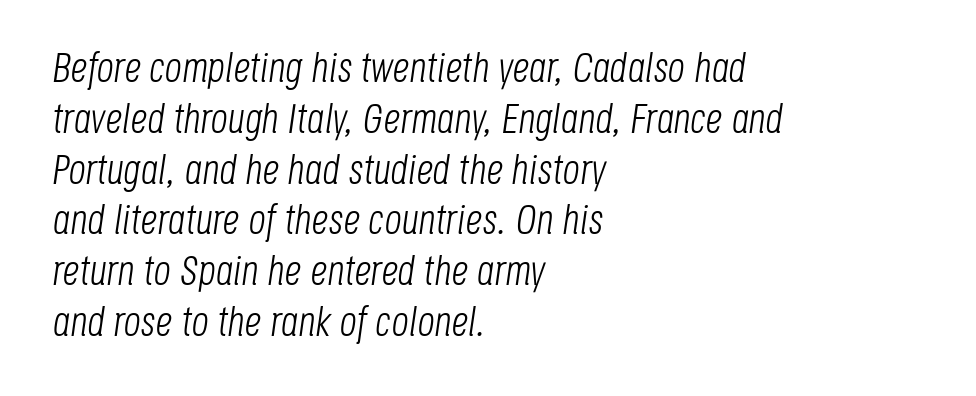
{"italic": "yes", "lean": "right", "slant_degrees": 8, "bold": "no", "weight": "light", "width": "condensed", "stroke_contrast": "low", "x_height": "large", "monospaced": "no", "underline": "no", "align": "left", "line_spacing_ratio": 1.21, "letter_spacing": "normal", "letter_spacing_em": 0.0, "glyph_px": 42}
